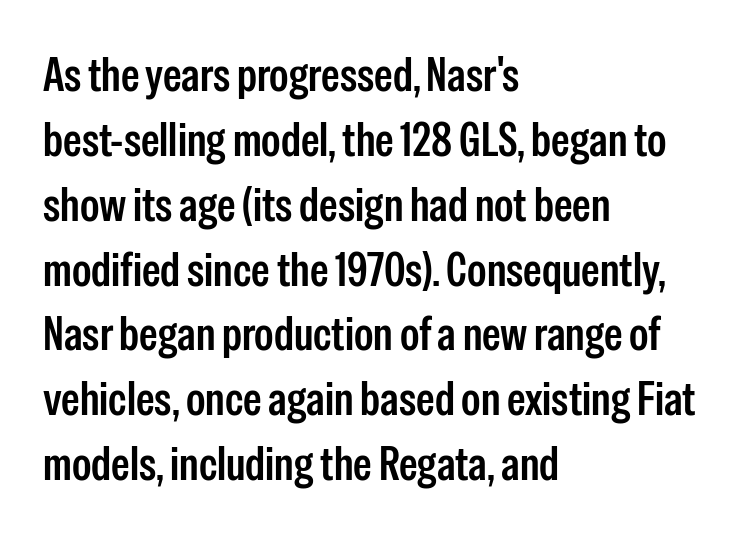
Q: Is the text italic (slanted)? A: No, it is upright.
Q: Is the typeface a serif or a sans-serif typeface? A: Sans-serif.
Q: Is the text underlined? A: No.
Q: How is the paragraph aligned? A: Left-aligned.
Q: Is the spacing between letters normal or unusually wide? A: Normal.
Q: Is the spacing between lines tight, normal or loose? A: Normal.
Q: Width (condensed, normal, or wide)? A: Condensed.
Q: Stroke contrast? A: Low.
Q: x-height? A: Medium.
Q: Monospaced? A: No.
